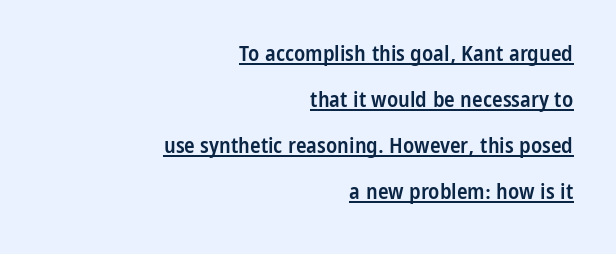
Q: Is the text bold? A: Semi-bold.
Q: Is the text italic (slanted)? A: No, it is upright.
Q: Is the text underlined? A: Yes.
Q: How is the paragraph aligned? A: Right-aligned.
Q: Is the spacing between letters normal or unusually wide? A: Normal.
Q: Is the spacing between lines tight, normal or loose? A: Loose.
